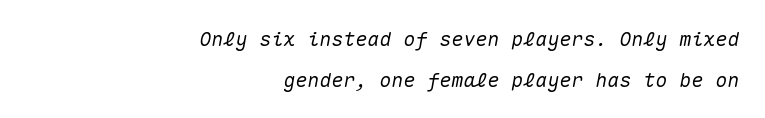
The image shows 20 px text type, italic (leaning right); set right-aligned, loose line spacing (2.05x), normal letter spacing, not underlined.
